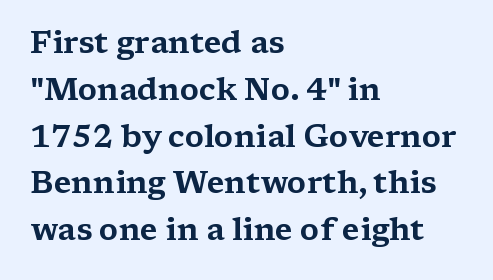
Q: Is the text italic (slanted)? A: No, it is upright.
Q: Is the typeface a serif or a sans-serif typeface? A: Serif.
Q: Is the text underlined? A: No.
Q: How is the paragraph aligned? A: Left-aligned.
Q: Is the spacing between letters normal or unusually wide? A: Normal.
Q: Is the spacing between lines tight, normal or loose? A: Normal.
Q: Width (condensed, normal, or wide)? A: Wide.
Q: Stroke contrast? A: Medium.
Q: x-height? A: Medium.
Q: Monospaced? A: No.
